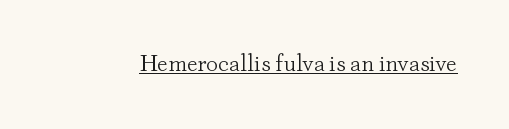
Underlined type. When letters stand straight like this, we call the style roman or upright. The line texture is even and compact thanks to regular tracking. The strokes carry an ordinary text weight at most.
